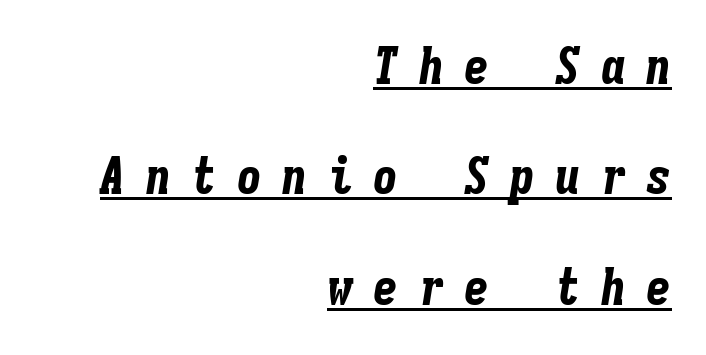
Q: Is the text bold? A: Yes.
Q: Is the text italic (slanted)? A: Yes, it leans right by about 9 degrees.
Q: Is the text underlined? A: Yes.
Q: How is the paragraph aligned? A: Right-aligned.
Q: Is the spacing between letters normal or unusually wide? A: Unusually wide.
Q: Is the spacing between lines tight, normal or loose? A: Loose.
Q: Width (condensed, normal, or wide)? A: Condensed.
Q: Stroke contrast? A: Low.
Q: x-height? A: Medium.
Q: Monospaced? A: Yes.
